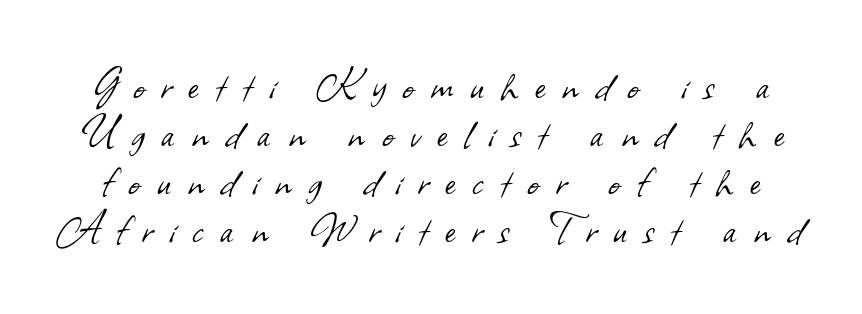
Q: Is the text bold? A: No.
Q: Is the typeface a serif or a sans-serif typeface? A: Sans-serif.
Q: Is the text underlined? A: No.
Q: Is the spacing between letters normal or unusually wide? A: Unusually wide.
Q: Is the spacing between lines tight, normal or loose? A: Tight.
Q: Width (condensed, normal, or wide)? A: Normal.
Q: Stroke contrast? A: Low.
Q: x-height? A: Small.
Q: Monospaced? A: No.
